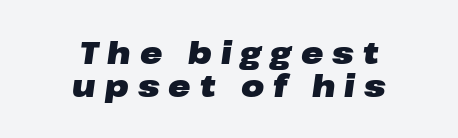
Q: Is the text bold? A: Yes.
Q: Is the text italic (slanted)? A: Yes, it leans right by about 8 degrees.
Q: Is the text underlined? A: No.
Q: How is the paragraph aligned? A: Centered.
Q: Is the spacing between letters normal or unusually wide? A: Unusually wide.
Q: Is the spacing between lines tight, normal or loose? A: Tight.
Q: Width (condensed, normal, or wide)? A: Wide.
Q: Stroke contrast? A: Low.
Q: x-height? A: Medium.
Q: Monospaced? A: No.
